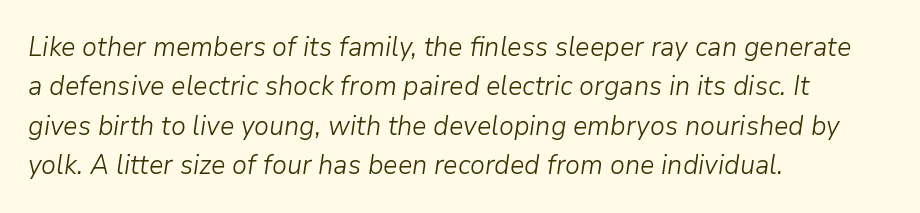
The image shows 27 px text type, italic (leaning right); set left-aligned, normal line spacing (1.46x), normal letter spacing, not underlined.
